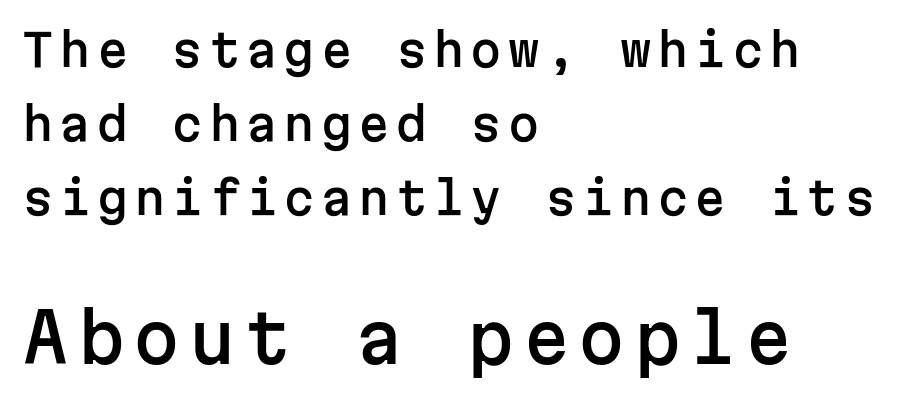
In terms of letterform style, serifs are entirely absent. The face used here is monospaced, like something from a code editor. This sample is left-justified, so line endings fall wherever the words run out. Underlining? Definitely not there. Quick note: not italic, upright. In terms of leading, this rendering sits right in the middle.
